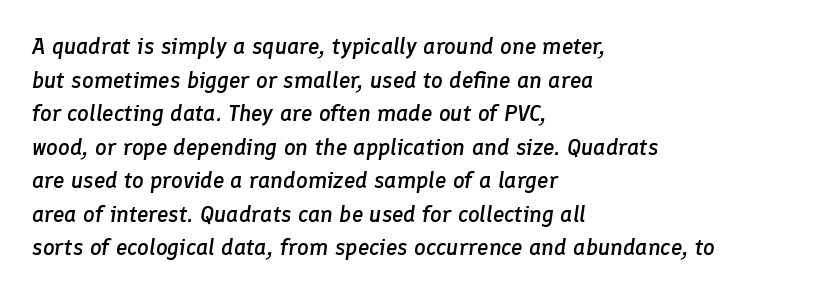
{"italic": "yes", "lean": "right", "slant_degrees": 8, "bold": "semi", "underline": "no", "align": "left", "line_spacing": "normal", "line_spacing_ratio": 1.46, "letter_spacing": "normal", "letter_spacing_em": 0.0, "glyph_px": 23}
